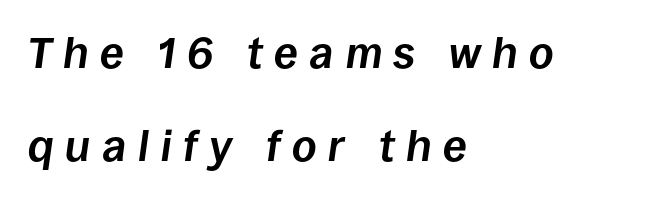
The image shows 43 px bold type, italic (leaning right); set left-aligned, loose line spacing (2.17x), unusually wide letter spacing (+0.27 em), not underlined; low stroke contrast and a large x-height.
